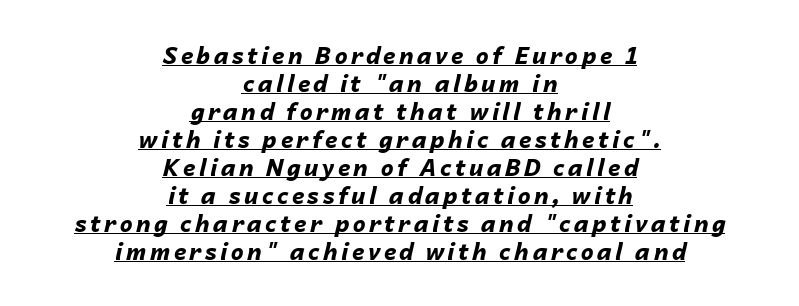
Q: Is the text bold? A: Yes.
Q: Is the text italic (slanted)? A: Yes, it leans right by about 14 degrees.
Q: Is the text underlined? A: Yes.
Q: How is the paragraph aligned? A: Centered.
